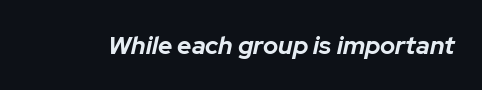
Q: Is the text bold? A: Yes.
Q: Is the text italic (slanted)? A: Yes, it leans right by about 12 degrees.
Q: Is the text underlined? A: No.
Q: Is the spacing between letters normal or unusually wide? A: Normal.
